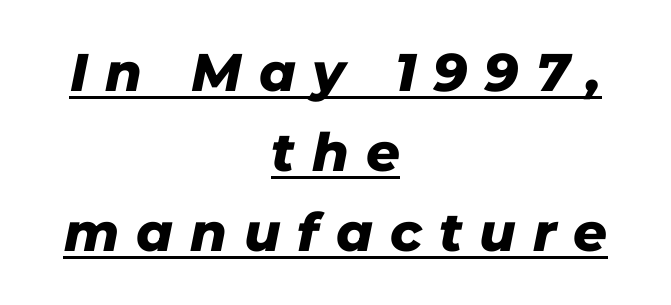
{"italic": "yes", "lean": "right", "slant_degrees": 11, "bold": "yes", "weight": "heavy", "width": "normal", "stroke_contrast": "low", "x_height": "medium", "monospaced": "no", "underline": "yes", "align": "center", "line_spacing": "normal", "line_spacing_ratio": 1.51, "letter_spacing": "wide", "letter_spacing_em": 0.32, "glyph_px": 53}
